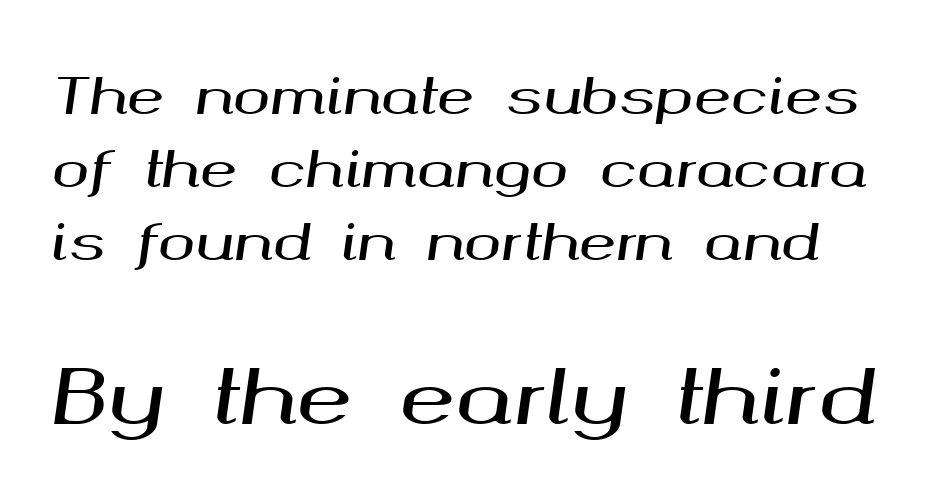
{"italic": "yes", "lean": "right", "slant_degrees": 8, "width": "wide", "stroke_contrast": "medium", "x_height": "medium", "monospaced": "no", "underline": "no", "line_spacing": "normal", "line_spacing_ratio": 1.46, "letter_spacing": "normal", "letter_spacing_em": 0.0, "larger_block": "second", "size_ratio": 1.5, "glyph_px": 75}
